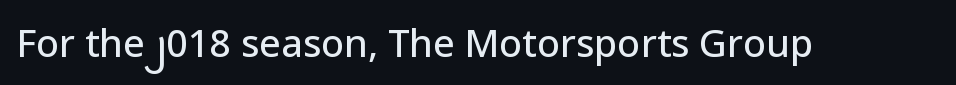
Q: Is the text italic (slanted)? A: No, it is upright.
Q: Is the typeface a serif or a sans-serif typeface? A: Sans-serif.
Q: Is the text underlined? A: No.
Q: Is the spacing between letters normal or unusually wide? A: Normal.
Q: Width (condensed, normal, or wide)? A: Normal.
Q: Stroke contrast? A: Low.
Q: x-height? A: Medium.
Q: Monospaced? A: No.
